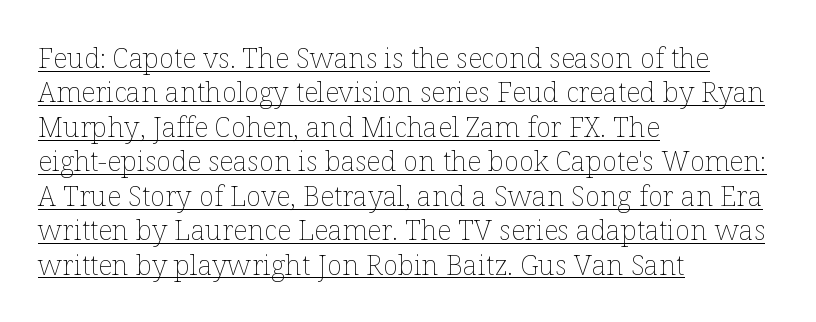
{"italic": "no", "bold": "no", "weight": "thin", "width": "normal", "stroke_contrast": "low", "x_height": "medium", "monospaced": "no", "underline": "yes", "align": "left", "line_spacing_ratio": 1.23, "letter_spacing": "normal", "letter_spacing_em": 0.0, "glyph_px": 28}
